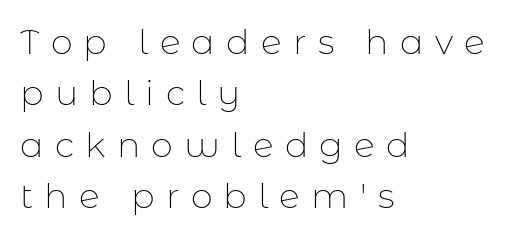
Q: Is the text bold? A: No.
Q: Is the text italic (slanted)? A: No, it is upright.
Q: Is the typeface a serif or a sans-serif typeface? A: Sans-serif.
Q: Is the text underlined? A: No.
Q: How is the paragraph aligned? A: Left-aligned.
Q: Is the spacing between letters normal or unusually wide? A: Unusually wide.
Q: Is the spacing between lines tight, normal or loose? A: Normal.
Q: Width (condensed, normal, or wide)? A: Normal.
Q: Stroke contrast? A: Low.
Q: x-height? A: Medium.
Q: Monospaced? A: No.
